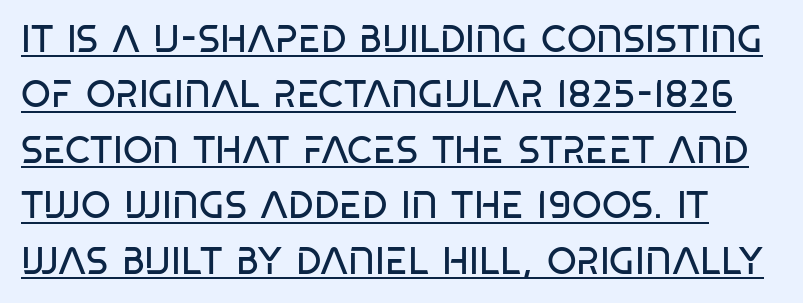
Q: Is the text bold? A: No.
Q: Is the typeface a serif or a sans-serif typeface? A: Sans-serif.
Q: Is the text underlined? A: Yes.
Q: Is the spacing between letters normal or unusually wide? A: Normal.
Q: Is the spacing between lines tight, normal or loose? A: Normal.
Q: Width (condensed, normal, or wide)? A: Condensed.
Q: Stroke contrast? A: Low.
Q: x-height? A: Large.
Q: Monospaced? A: No.
